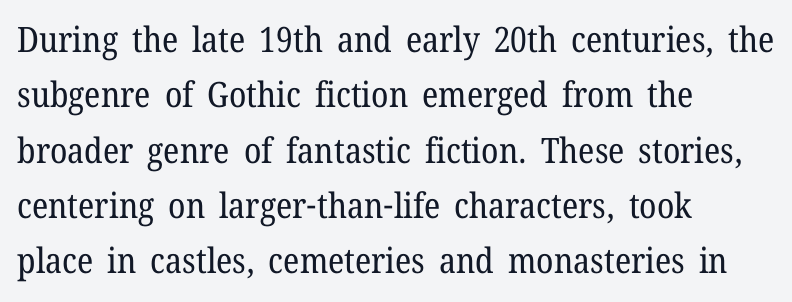
Where is the straight margin? On the left. The face used here is seriffed, in the tradition of book romans. This sample has the flowing, uneven cadence of proportional lettering. If you measured baseline to baseline, you'd find a middling distance.
